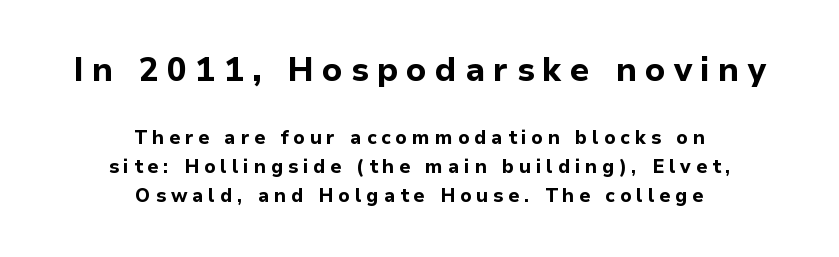
Q: Is the text bold? A: Yes.
Q: Is the text italic (slanted)? A: No, it is upright.
Q: Is the typeface a serif or a sans-serif typeface? A: Sans-serif.
Q: Is the text underlined? A: No.
Q: How is the paragraph aligned? A: Centered.
Q: Is the spacing between letters normal or unusually wide? A: Unusually wide.
Q: Is the spacing between lines tight, normal or loose? A: Normal.
Q: Which block of text is set in a larger size, the first (top) or the second (bottom)? A: The first (top) one.
Q: Width (condensed, normal, or wide)? A: Normal.
Q: Stroke contrast? A: Low.
Q: x-height? A: Medium.
Q: Monospaced? A: No.
